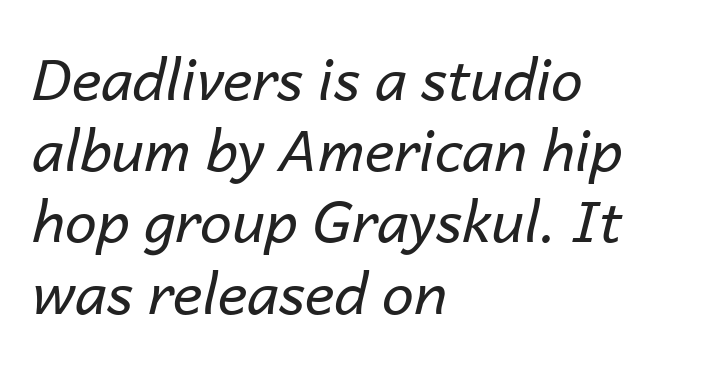
{"italic": "yes", "lean": "right", "slant_degrees": 14, "bold": "no", "weight": "regular", "width": "normal", "stroke_contrast": "low", "x_height": "medium", "monospaced": "no", "underline": "no", "align": "left", "line_spacing": "normal", "line_spacing_ratio": 1.25, "letter_spacing": "normal", "letter_spacing_em": 0.0, "glyph_px": 57}
